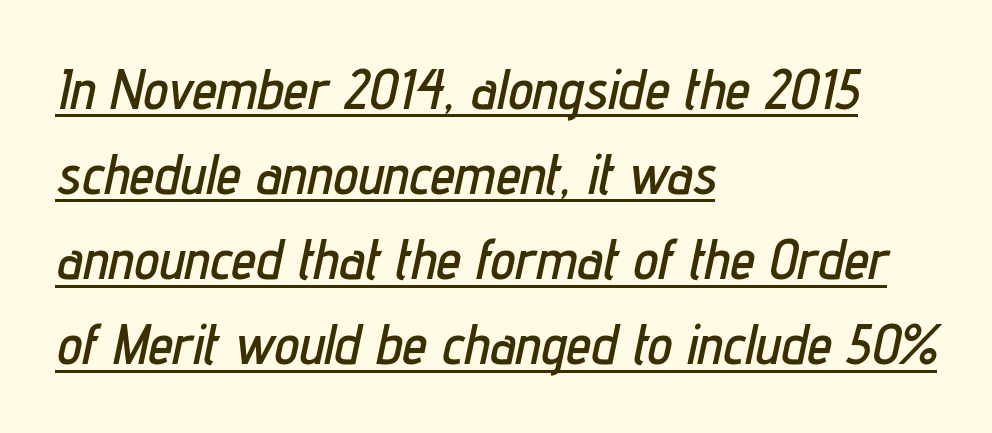
The image shows 56 px condensed type, italic (leaning right); set left-aligned, normal line spacing (1.52x), normal letter spacing, underlined; low stroke contrast and a medium x-height.
